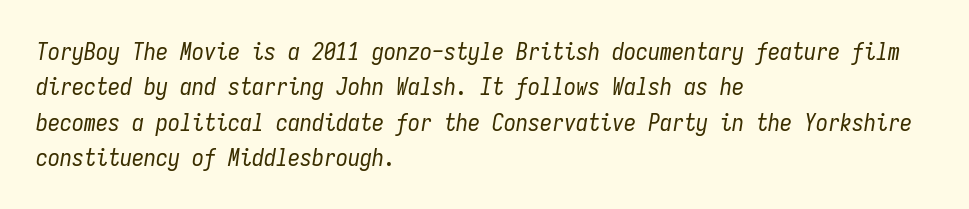
Letters rest on an invisible, unmarked baseline. Unbolded letterforms with no extra heft. Default kerning and tracking; the words read as compact shapes. An italicized treatment has been applied to the whole sample. Compared with a centered layout, this one pins lines to the left instead.
